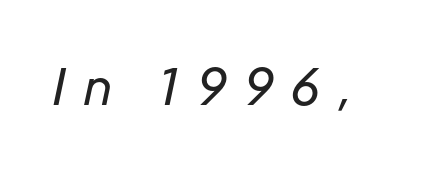
The image shows 49 px regular-weight type, italic (leaning right); set unusually wide letter spacing (+0.36 em), not underlined; low stroke contrast and a medium x-height.
